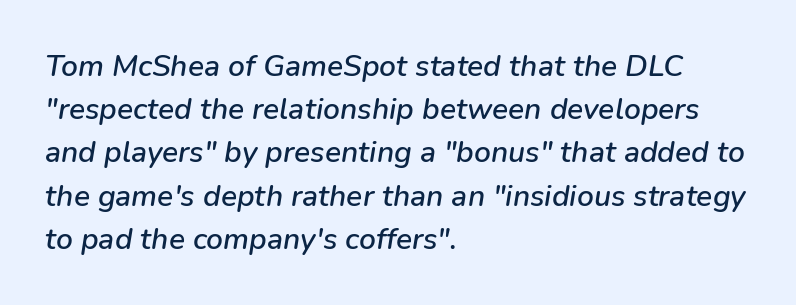
{"italic": "yes", "lean": "right", "slant_degrees": 9, "width": "normal", "stroke_contrast": "low", "x_height": "medium", "monospaced": "no", "underline": "no", "align": "left", "line_spacing": "normal", "line_spacing_ratio": 1.44, "letter_spacing": "normal", "letter_spacing_em": 0.0, "glyph_px": 30}
